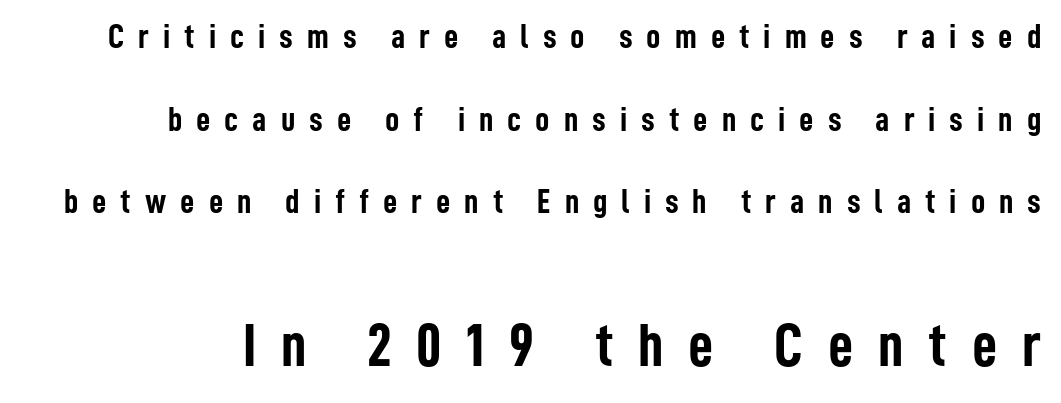
Q: Is the text bold? A: Yes.
Q: Is the text italic (slanted)? A: No, it is upright.
Q: Is the typeface a serif or a sans-serif typeface? A: Sans-serif.
Q: Is the text underlined? A: No.
Q: Is the spacing between letters normal or unusually wide? A: Unusually wide.
Q: Is the spacing between lines tight, normal or loose? A: Loose.
Q: Which block of text is set in a larger size, the first (top) or the second (bottom)? A: The second (bottom) one.
Q: Width (condensed, normal, or wide)? A: Condensed.
Q: Stroke contrast? A: Low.
Q: x-height? A: Medium.
Q: Monospaced? A: No.
